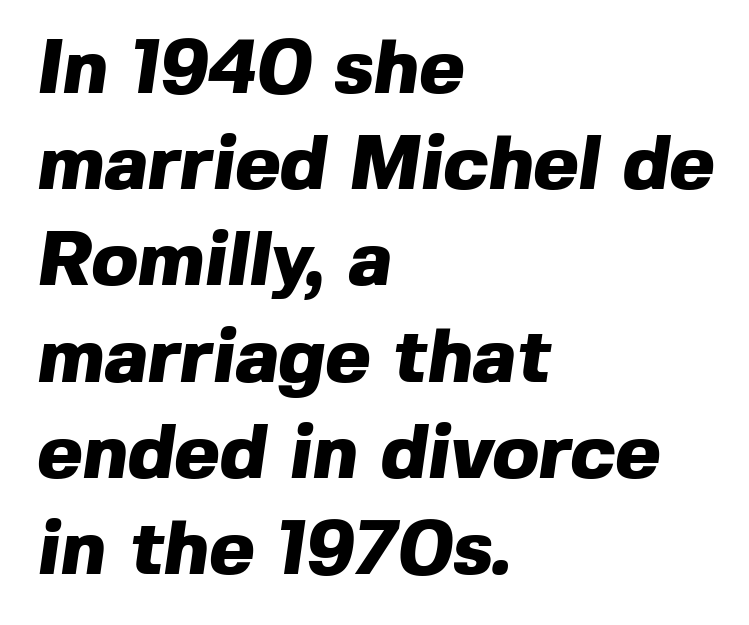
{"serif": "no", "bold": "yes", "weight": "heavy", "width": "normal", "x_height": "medium", "monospaced": "no", "underline": "no", "align": "left", "line_spacing": "normal", "line_spacing_ratio": 1.25, "letter_spacing": "normal", "letter_spacing_em": 0.0, "glyph_px": 77}
